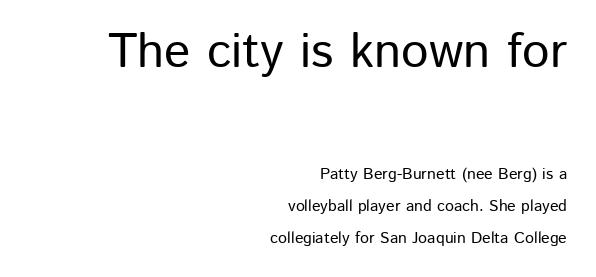
{"serif": "no", "italic": "no", "width": "normal", "stroke_contrast": "low", "x_height": "medium", "monospaced": "no", "underline": "no", "align": "right", "line_spacing": "loose", "line_spacing_ratio": 2.0, "letter_spacing": "normal", "letter_spacing_em": 0.0, "larger_block": "first", "size_ratio": 3.06, "glyph_px": 49}
